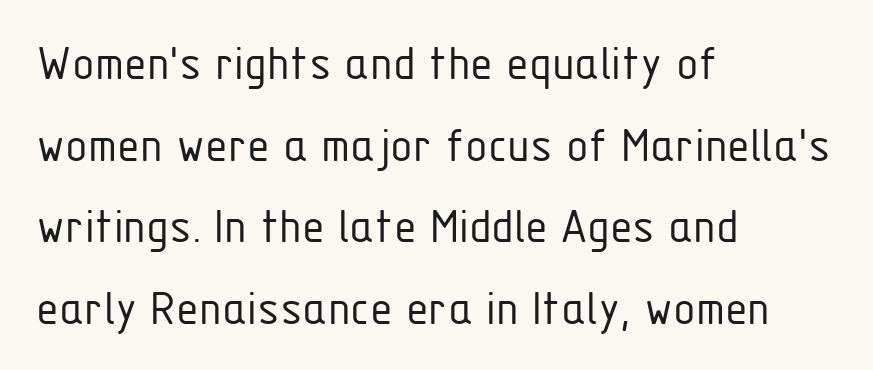
Rule under the text: the space is simply empty. In CSS terms this would be text-align: left. Is there much room between lines? A standard amount, neither cramped nor airy. Here the designer chose a conventional face with non-uniform glyph widths.
